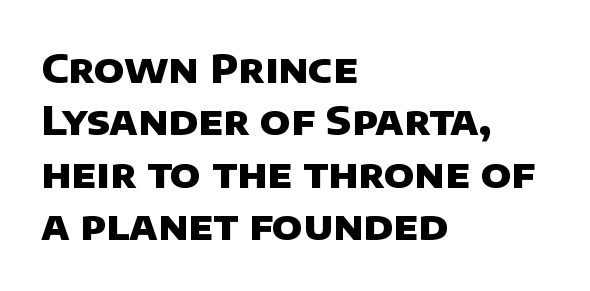
Q: Is the text bold? A: Yes.
Q: Is the typeface a serif or a sans-serif typeface? A: Sans-serif.
Q: Is the text underlined? A: No.
Q: How is the paragraph aligned? A: Left-aligned.
Q: Is the spacing between letters normal or unusually wide? A: Normal.
Q: Is the spacing between lines tight, normal or loose? A: Normal.
Q: Width (condensed, normal, or wide)? A: Normal.
Q: Stroke contrast? A: Low.
Q: x-height? A: Large.
Q: Monospaced? A: No.
